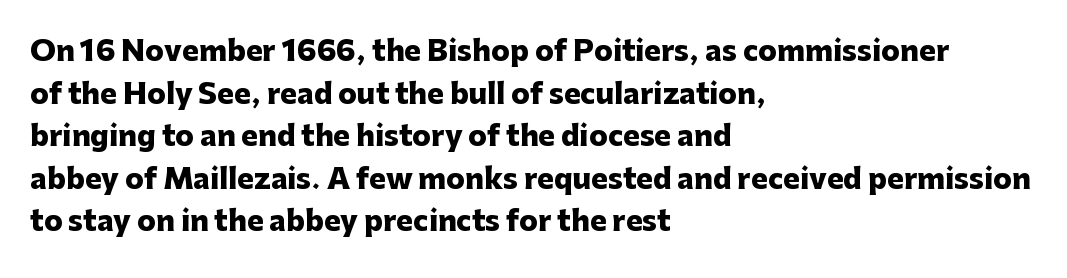
This sample uses an upright cut, with every glyph sitting square on the baseline. Typesetter's note: full bold, strokes at maximum text heaviness. The face used here is a sans, in the tradition of grotesques and geometrics. The foot of each line stays bare and open.
